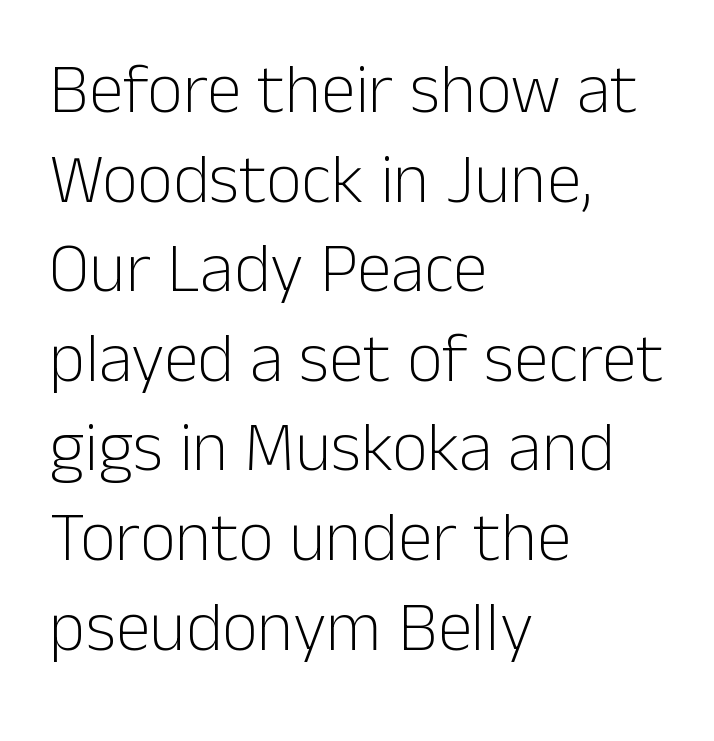
The image shows 70 px light sans-serif type, upright; set left-aligned, normal line spacing (1.28x), normal letter spacing, not underlined; low stroke contrast and a medium x-height.
